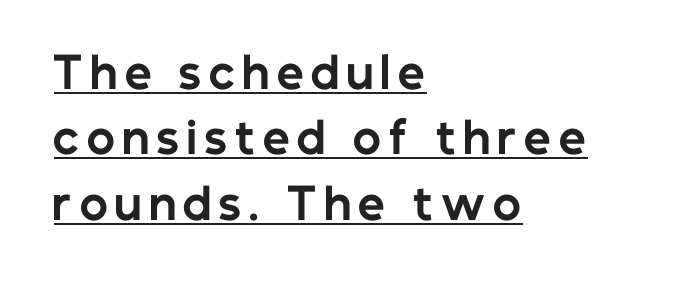
{"serif": "no", "italic": "no", "bold": "yes", "weight": "bold", "width": "normal", "stroke_contrast": "low", "x_height": "medium", "monospaced": "no", "underline": "yes", "align": "left", "line_spacing": "normal", "line_spacing_ratio": 1.52, "glyph_px": 43}
